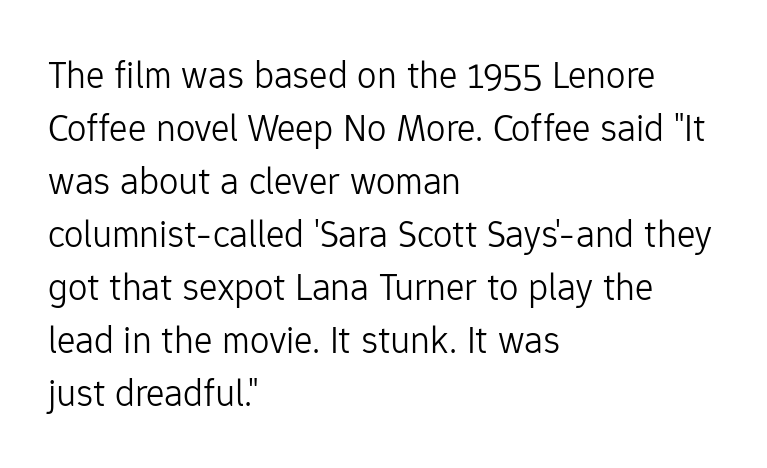
Q: Is the text bold? A: No.
Q: Is the text italic (slanted)? A: No, it is upright.
Q: Is the typeface a serif or a sans-serif typeface? A: Sans-serif.
Q: Is the text underlined? A: No.
Q: How is the paragraph aligned? A: Left-aligned.
Q: Is the spacing between letters normal or unusually wide? A: Normal.
Q: Is the spacing between lines tight, normal or loose? A: Normal.
Q: Width (condensed, normal, or wide)? A: Normal.
Q: Stroke contrast? A: Low.
Q: x-height? A: Medium.
Q: Monospaced? A: No.
